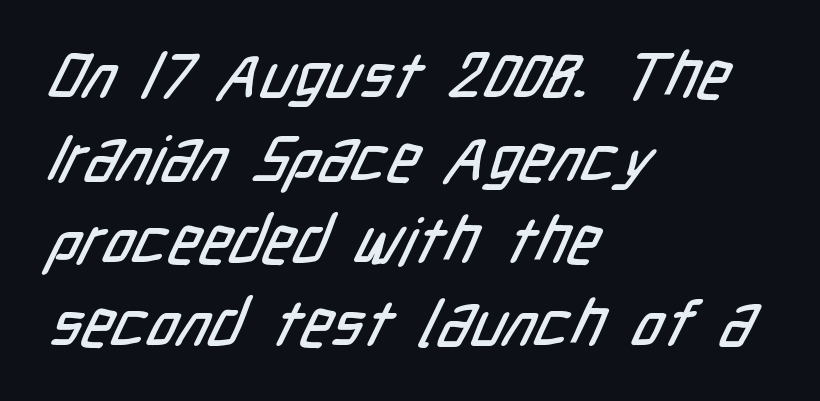
The image shows 65 px condensed sans-serif type; set left-aligned, normal line spacing (1.27x), normal letter spacing, not underlined; low stroke contrast and a medium x-height.
